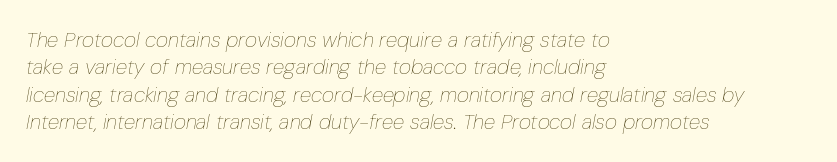
Q: Is the text bold? A: No.
Q: Is the text italic (slanted)? A: Yes, it leans right by about 10 degrees.
Q: Is the text underlined? A: No.
Q: How is the paragraph aligned? A: Left-aligned.
Q: Is the spacing between letters normal or unusually wide? A: Normal.
Q: Is the spacing between lines tight, normal or loose? A: Normal.
